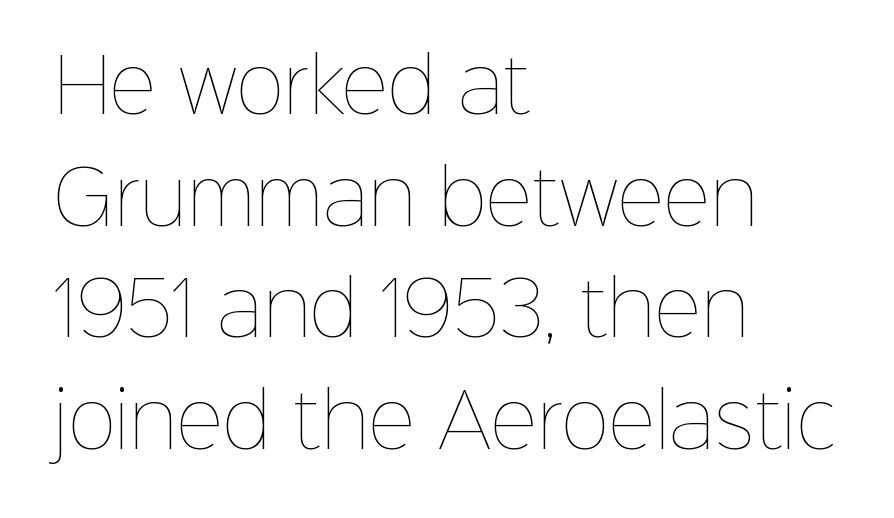
The image shows 73 px thin type, upright; set left-aligned, normal line spacing (1.53x), normal letter spacing, not underlined; low stroke contrast and a medium x-height.
